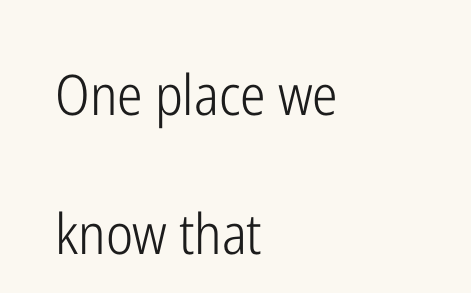
The specimen omits any rule beneath the text block's lines. Proportional: the letters do not fall into vertical columns. Nothing unusual about the tracking: characters are spaced as the font intends. Quick note: interline space is abundant. What kind of face is this? One without serifs — a sans.
